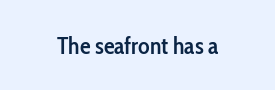
Q: Is the text bold? A: Semi-bold.
Q: Is the text italic (slanted)? A: No, it is upright.
Q: Is the text underlined? A: No.
Q: Is the spacing between letters normal or unusually wide? A: Normal.
